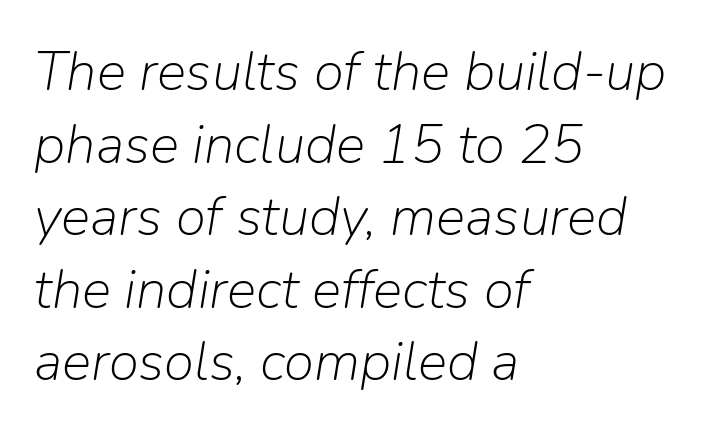
It's the slanting kind of type. Students, observe: this is what conventionally led text looks like. Words float on clear page, feet unadorned. This sample is left-justified, so line endings fall wherever the words run out. The face used here is proportionally spaced, like ordinary book or web type. In terms of letterspacing, this is plain default setting.
